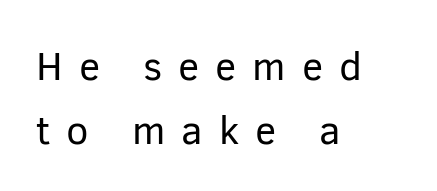
Interline gaps are of average width in this sample. The characters are drawn with everyday or finer stroke widths. The face used here is proportionally spaced, like ordinary book or web type. Tracking value appears strongly positive — letters spread wide.
